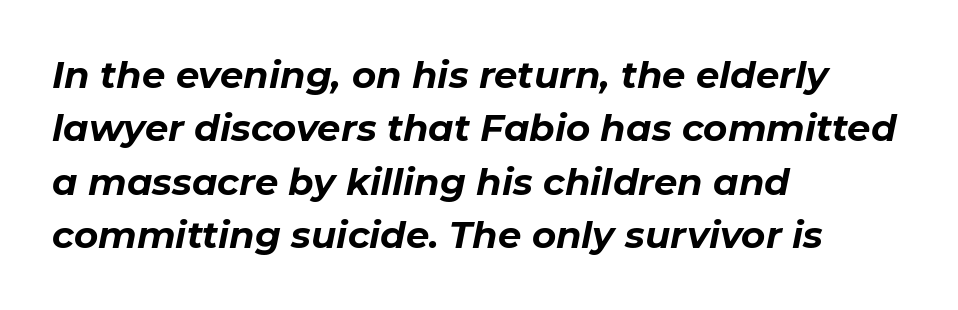
Vertically, the passage feels balanced, rows spaced as you'd expect. The glyphs are unaccompanied by any horizontal stroke below them. In CSS terms this would be text-align: left. Notice how thick the strokes are: this is what a full bold looks like. The specimen reads as italic at a glance.
